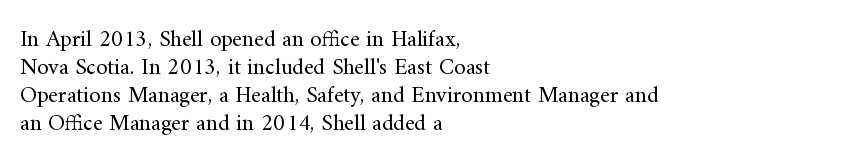
Every stem runs plumb, perpendicular to the baseline. Layout note: lines flush left. Decoration check: the copy has no underline. Short note: letters normally spaced.
